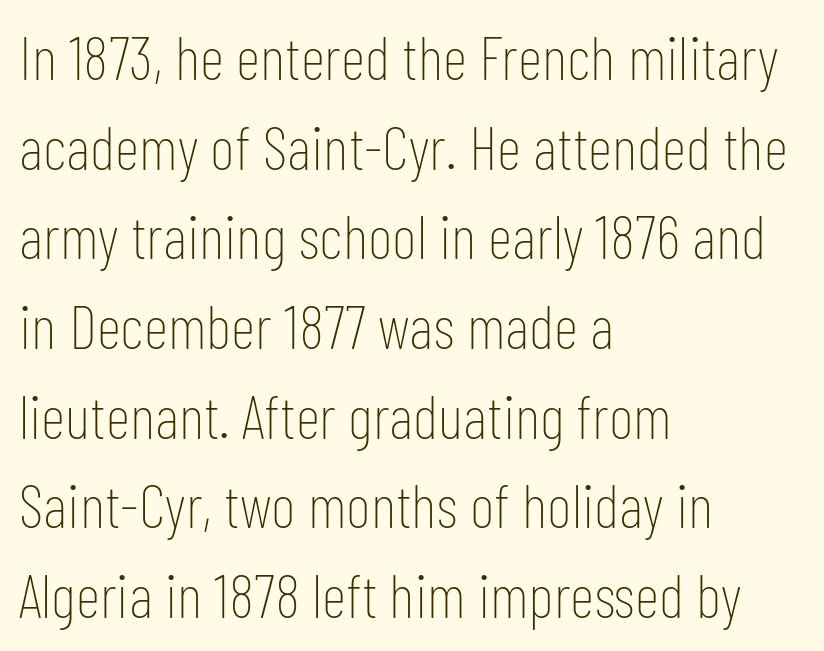
Look at the tracking — it's just the regular setting, nothing added. Weight: regular or lighter. No italicization has been applied; the sample stays upright. Reading down the column, the eye jumps a familiar distance to each next line. Plain, unruled lines of type.
